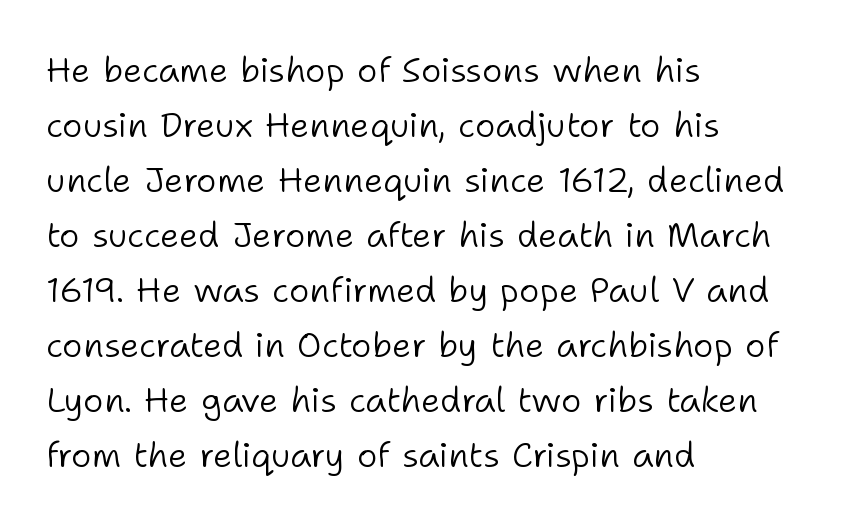
{"serif": "no", "italic": "no", "bold": "no", "weight": "light", "width": "normal", "stroke_contrast": "low", "x_height": "medium", "monospaced": "no", "underline": "no", "align": "left", "line_spacing": "normal", "line_spacing_ratio": 1.57, "letter_spacing": "normal", "letter_spacing_em": 0.0, "glyph_px": 35}
